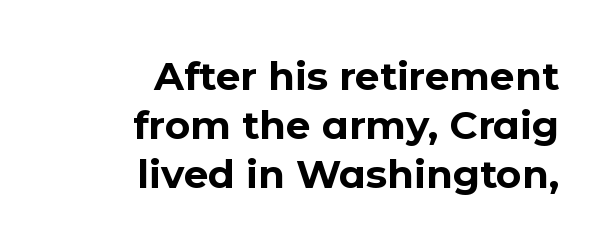
The image shows 39 px bold sans-serif type, upright; set right-aligned, normal line spacing (1.26x), normal letter spacing, not underlined; low stroke contrast and a medium x-height.
